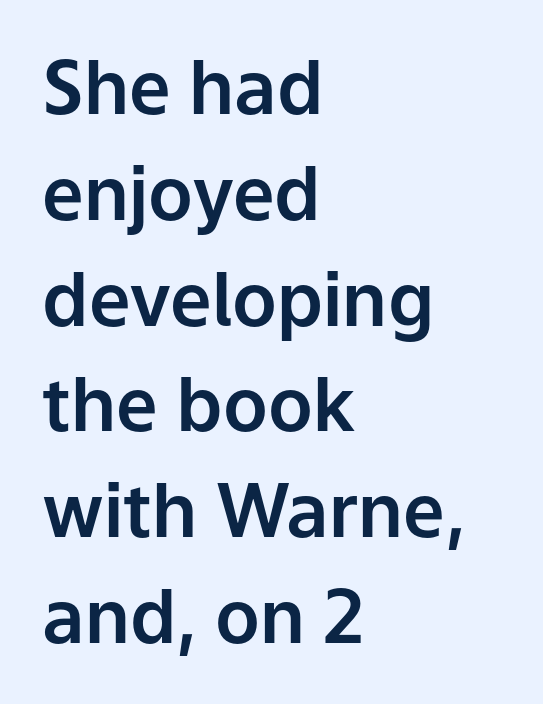
Between one letter and the next there's only the usual sliver of space. Every character sits straight up, as roman type does. All the whitespace from short lines collects on the right. Underline: absent. One glance says typical: line gaps are just what's usual. Unlike a traditional serif, this face leaves its strokes unadorned.
